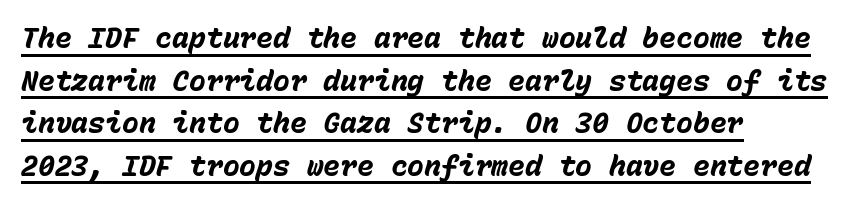
{"italic": "yes", "lean": "right", "slant_degrees": 15, "bold": "yes", "weight": "heavy", "width": "normal", "stroke_contrast": "low", "x_height": "medium", "monospaced": "yes", "underline": "yes", "align": "left", "line_spacing": "normal", "line_spacing_ratio": 1.52, "letter_spacing": "normal", "letter_spacing_em": 0.0, "glyph_px": 28}
